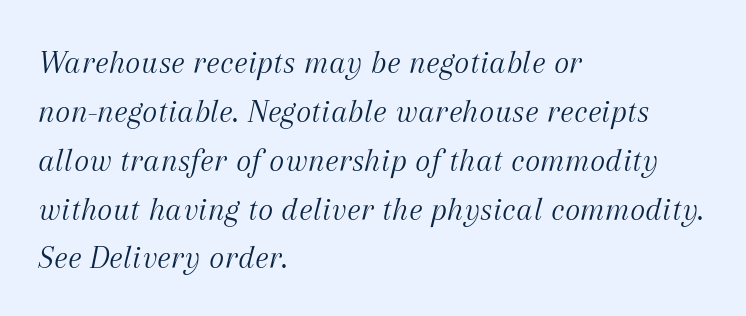
Horizontal alignment here is leftward, the default for most running prose. Line spacing here is normal. There is no visible air inserted between adjacent glyphs. Looks like regular typesetting: each glyph gets only the width it needs. Regarding serifs, this sample has them.
